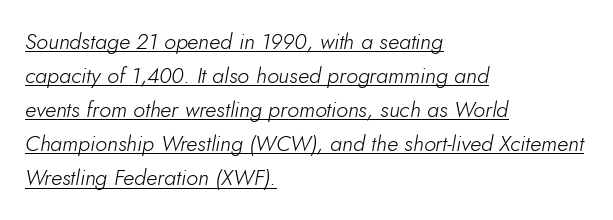
Q: Is the text bold? A: No.
Q: Is the text italic (slanted)? A: Yes, it leans right by about 10 degrees.
Q: Is the text underlined? A: Yes.
Q: How is the paragraph aligned? A: Left-aligned.
Q: Is the spacing between letters normal or unusually wide? A: Normal.
Q: Is the spacing between lines tight, normal or loose? A: Normal.
